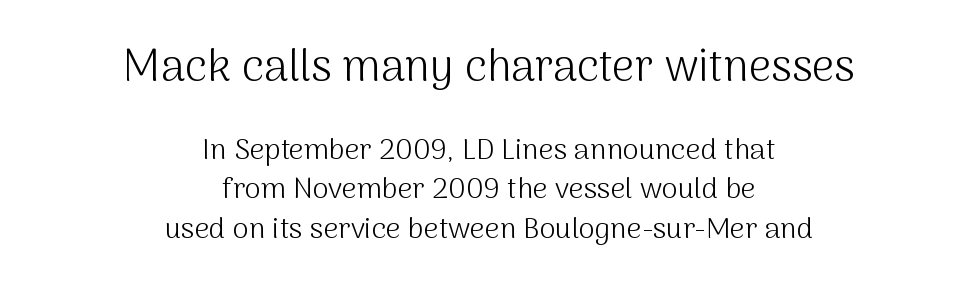
The image shows 44 px light sans-serif type, upright; set centered, normal line spacing (1.36x), normal letter spacing, not underlined; the first (top) block is 1.52x larger; medium stroke contrast and a medium x-height.
